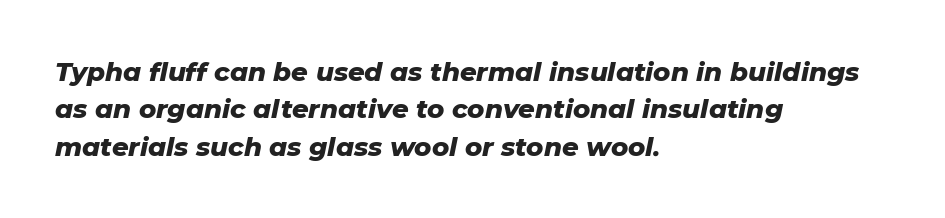
Q: Is the text bold? A: Yes.
Q: Is the text italic (slanted)? A: Yes, it leans right by about 11 degrees.
Q: Is the text underlined? A: No.
Q: How is the paragraph aligned? A: Left-aligned.
Q: Is the spacing between letters normal or unusually wide? A: Normal.
Q: Is the spacing between lines tight, normal or loose? A: Normal.
